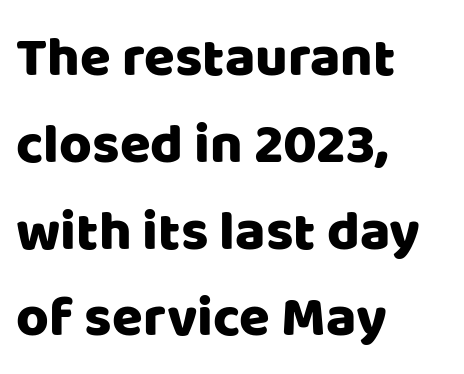
{"serif": "no", "italic": "no", "width": "normal", "stroke_contrast": "low", "x_height": "large", "monospaced": "no", "underline": "no", "align": "left", "line_spacing": "normal", "line_spacing_ratio": 1.55, "letter_spacing": "normal", "letter_spacing_em": 0.0, "glyph_px": 56}
